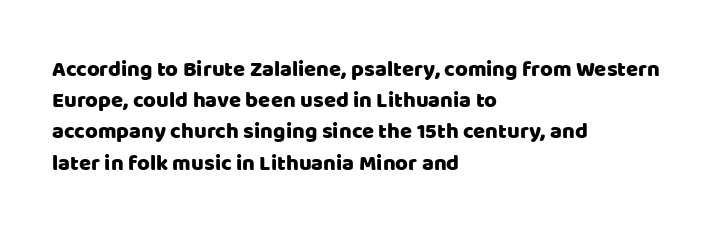
The image shows 22 px text type, upright; set left-aligned, normal line spacing (1.42x), normal letter spacing, not underlined.
